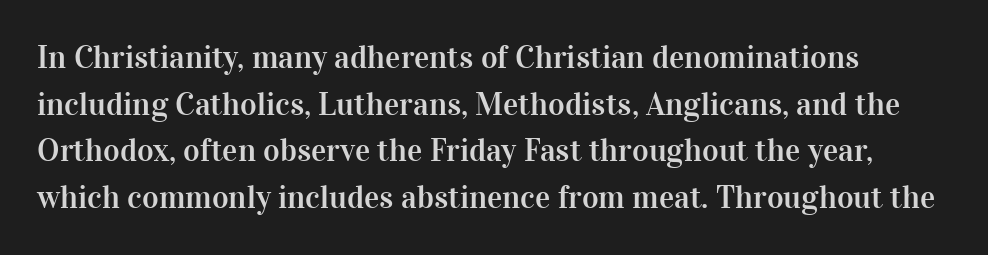
{"serif": "yes", "italic": "no", "width": "normal", "stroke_contrast": "high", "x_height": "medium", "monospaced": "no", "underline": "no", "align": "left", "line_spacing": "normal", "line_spacing_ratio": 1.46, "letter_spacing": "normal", "letter_spacing_em": 0.0, "glyph_px": 32}
